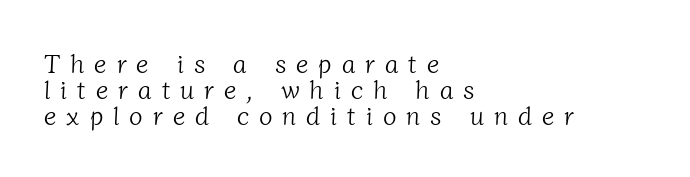
{"bold": "no", "underline": "no", "align": "left", "line_spacing": "tight", "line_spacing_ratio": 1.04, "letter_spacing": "wide", "letter_spacing_em": 0.4, "glyph_px": 25}
